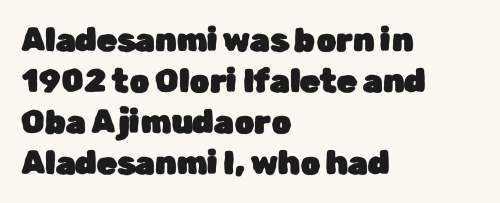
Q: Is the text italic (slanted)? A: No, it is upright.
Q: Is the typeface a serif or a sans-serif typeface? A: Sans-serif.
Q: Is the text underlined? A: No.
Q: How is the paragraph aligned? A: Left-aligned.
Q: Is the spacing between letters normal or unusually wide? A: Normal.
Q: Is the spacing between lines tight, normal or loose? A: Normal.
Q: Width (condensed, normal, or wide)? A: Normal.
Q: Stroke contrast? A: Low.
Q: x-height? A: Medium.
Q: Monospaced? A: No.
